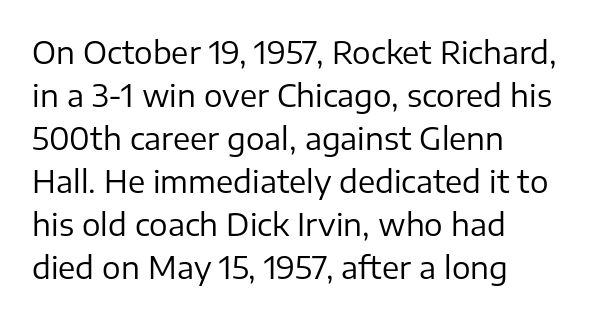
The image shows 31 px regular-weight sans-serif type, upright; set left-aligned, normal line spacing (1.39x), normal letter spacing, not underlined; low stroke contrast and a medium x-height.
